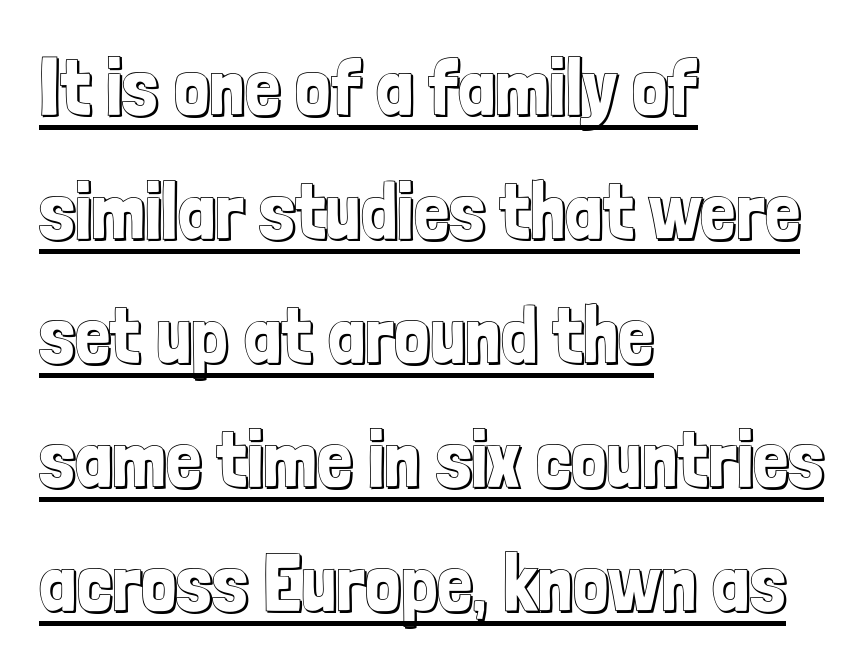
This sample carries an underscore along the baseline area. You could not count columns in this text — the font is proportionally spaced. The paragraph shown leans on its left margin. Line spacing here is normal. Spacing between characters is what you'd get straight out of the box.
